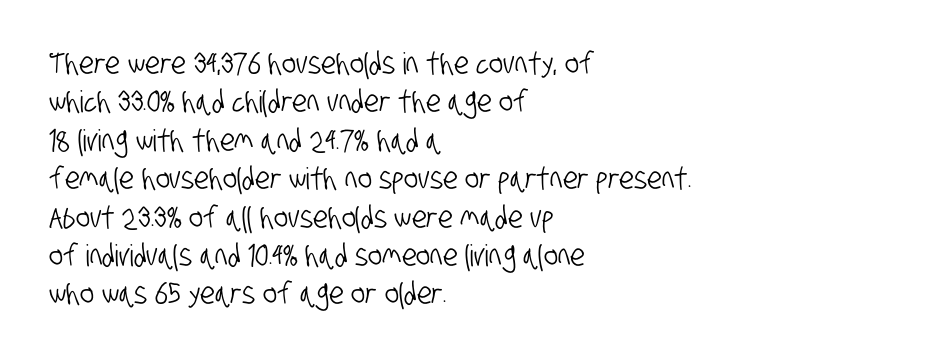
{"serif": "no", "width": "condensed", "stroke_contrast": "low", "x_height": "large", "monospaced": "no", "underline": "no", "align": "left", "line_spacing": "normal", "line_spacing_ratio": 1.28, "letter_spacing": "normal", "letter_spacing_em": 0.0, "glyph_px": 30}
